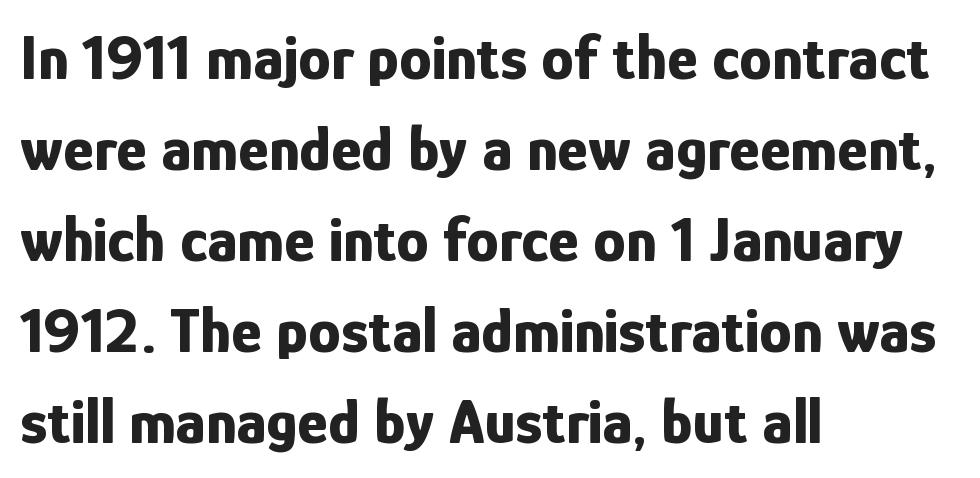
{"serif": "no", "italic": "no", "bold": "yes", "weight": "bold", "width": "condensed", "stroke_contrast": "low", "x_height": "medium", "monospaced": "no", "underline": "no", "align": "left", "line_spacing": "normal", "line_spacing_ratio": 1.4, "letter_spacing": "normal", "letter_spacing_em": 0.0, "glyph_px": 65}
